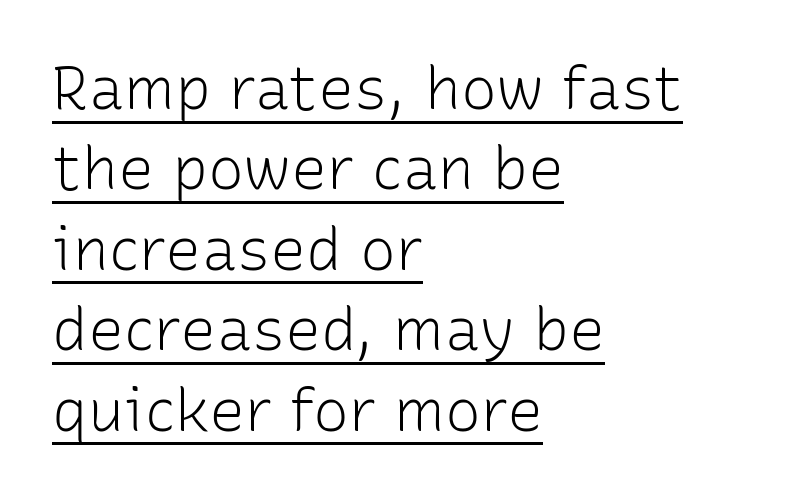
Q: Is the text bold? A: No.
Q: Is the text italic (slanted)? A: No, it is upright.
Q: Is the typeface a serif or a sans-serif typeface? A: Sans-serif.
Q: Is the text underlined? A: Yes.
Q: How is the paragraph aligned? A: Left-aligned.
Q: Is the spacing between letters normal or unusually wide? A: Normal.
Q: Is the spacing between lines tight, normal or loose? A: Normal.
Q: Width (condensed, normal, or wide)? A: Normal.
Q: Stroke contrast? A: Low.
Q: x-height? A: Medium.
Q: Monospaced? A: No.
